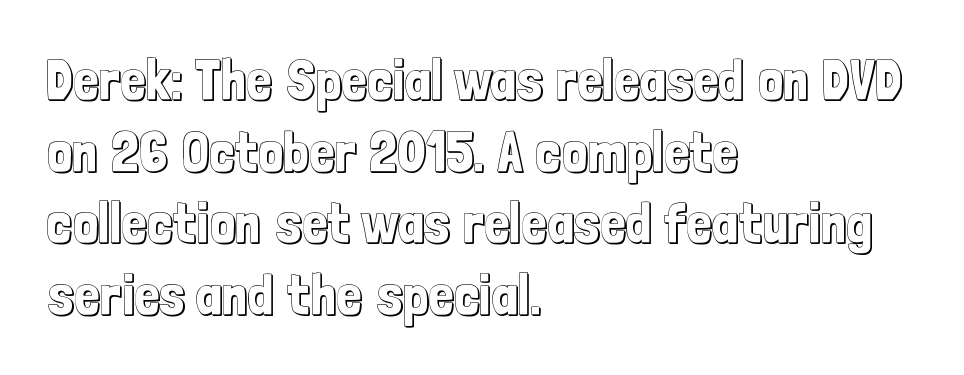
The image shows 56 px condensed type, upright; set left-aligned, normal line spacing (1.28x), normal letter spacing, not underlined; a medium x-height.
